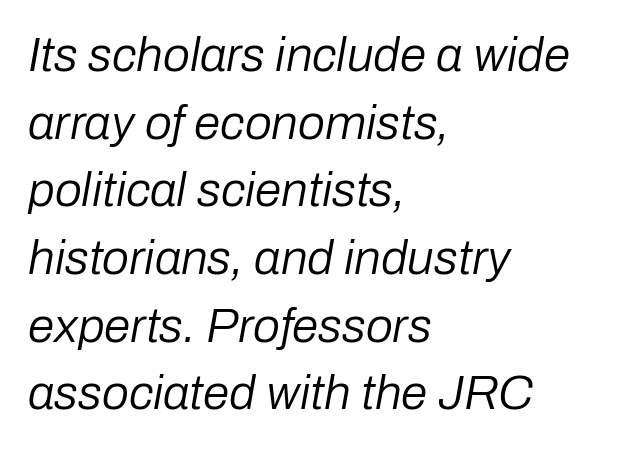
The image shows 48 px regular-weight type, italic (leaning right); set left-aligned, normal line spacing (1.41x), normal letter spacing, not underlined; low stroke contrast and a medium x-height.
